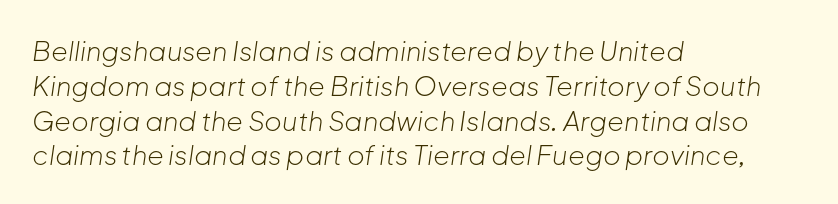
Q: Is the text bold? A: No.
Q: Is the text italic (slanted)? A: Yes, it leans right by about 8 degrees.
Q: Is the text underlined? A: No.
Q: How is the paragraph aligned? A: Left-aligned.
Q: Is the spacing between letters normal or unusually wide? A: Normal.
Q: Is the spacing between lines tight, normal or loose? A: Normal.
